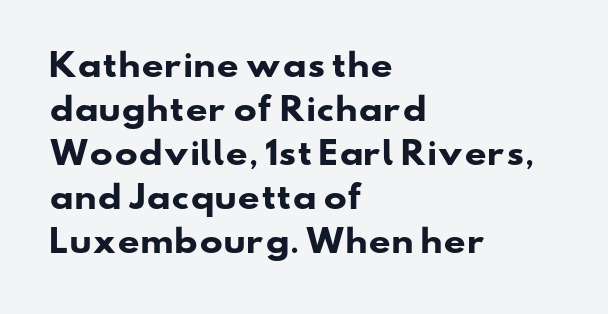
{"serif": "no", "bold": "yes", "weight": "heavy", "width": "wide", "stroke_contrast": "low", "x_height": "small", "monospaced": "no", "underline": "no", "align": "left", "line_spacing": "normal", "line_spacing_ratio": 1.42, "letter_spacing": "normal", "letter_spacing_em": 0.0, "glyph_px": 31}
